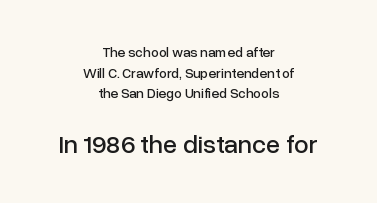
If you folded the block vertically in half, each line would mirror itself in length. The vertical gap from one line to the next is medium. A roman cut, with each character standing at attention. Whoever set this made the second block the dominant, larger element. Default kerning and tracking; the words read as compact shapes.
